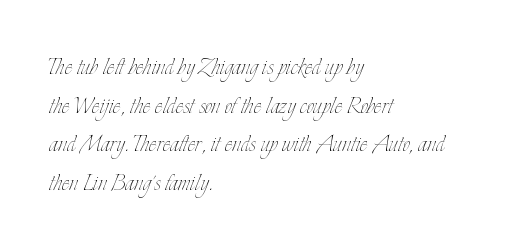
{"bold": "no", "weight": "thin", "width": "condensed", "stroke_contrast": "low", "x_height": "small", "monospaced": "no", "underline": "no", "align": "left", "line_spacing": "normal", "line_spacing_ratio": 1.33, "letter_spacing": "normal", "letter_spacing_em": 0.0, "glyph_px": 29}
